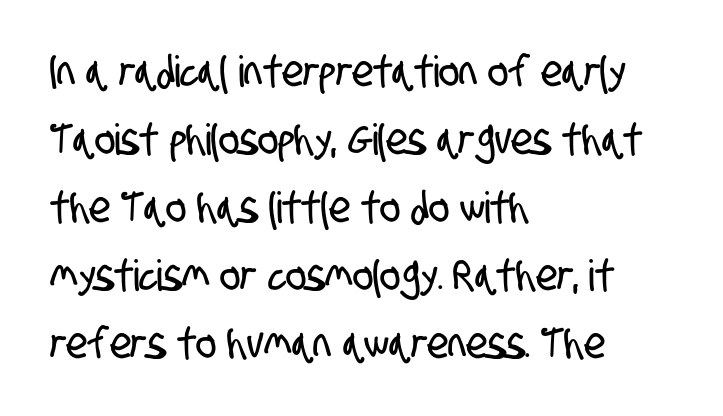
Q: Is the typeface a serif or a sans-serif typeface? A: Sans-serif.
Q: Is the text underlined? A: No.
Q: How is the paragraph aligned? A: Left-aligned.
Q: Is the spacing between letters normal or unusually wide? A: Normal.
Q: Is the spacing between lines tight, normal or loose? A: Normal.
Q: Width (condensed, normal, or wide)? A: Condensed.
Q: Stroke contrast? A: Low.
Q: x-height? A: Large.
Q: Monospaced? A: No.
